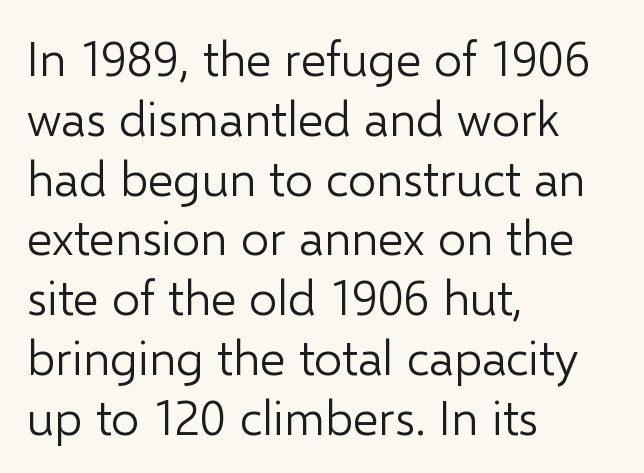
This sample is left-justified, so line endings fall wherever the words run out. Unlike italic type, these characters show no tilt at all. Here the glyphs are tracked normally, forming tight word shapes. A typesetter would call this proportional, since set widths differ per character. You can tell from the bare stems that sans-serif type was used. Just letters on the line, the space beneath them empty.
